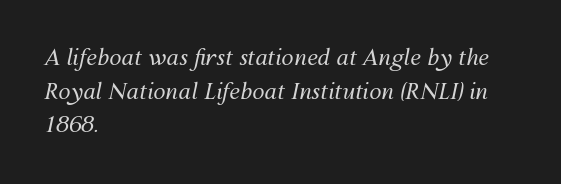
Descenders hang freely into open space. Each stroke keeps to a modest, everyday thickness or less. No extra tracking has been applied to these lines. Posture: slanted. A student would call this left alignment; a typographer would say flush left, rag right. Reading down the column, the eye jumps a familiar distance to each next line.
